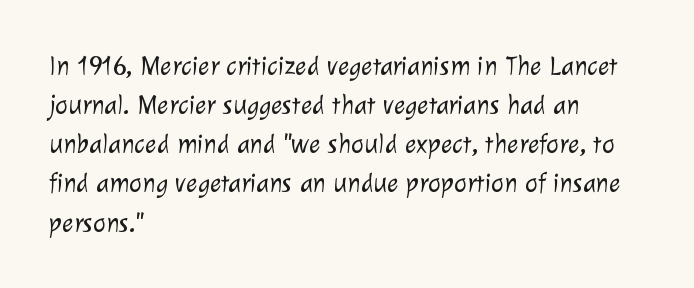
The image shows 27 px text type; set left-aligned, normal line spacing (1.45x), normal letter spacing, not underlined.
